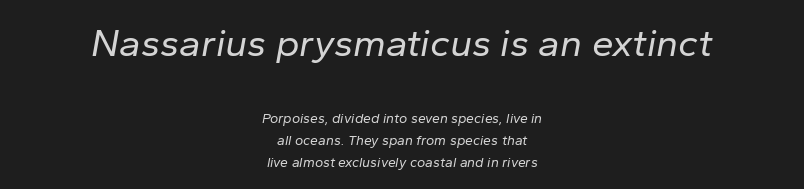
A bare baseline throughout the passage. Is this a fixed-width face? No — the glyphs have proportional, varying widths. Normally led — the rows are evenly, conventionally spaced. No extra tracking has been applied to these lines. Casual observation: everything's sitting right in the middle.
